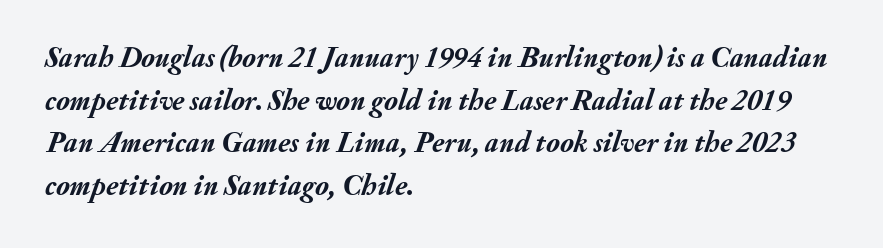
Q: Is the text bold? A: Yes.
Q: Is the text italic (slanted)? A: Yes, it leans right by about 20 degrees.
Q: Is the text underlined? A: No.
Q: How is the paragraph aligned? A: Left-aligned.
Q: Is the spacing between letters normal or unusually wide? A: Normal.
Q: Is the spacing between lines tight, normal or loose? A: Normal.
Q: Width (condensed, normal, or wide)? A: Normal.
Q: Stroke contrast? A: Medium.
Q: x-height? A: Small.
Q: Monospaced? A: No.
